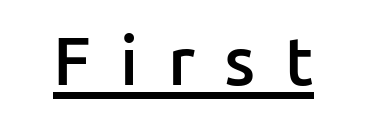
Note the varied advance widths — an 'i' is clearly narrower than an 'm'. Compared with undecorated copy, this sample adds a rule below the words. The tracking reads as deliberately expanded to a designer's eye. These lines carry some extra weight — a demibold, not a full bold. The rendering shows plain stroke endings on the letterforms — a sans-serif design. Italic? Not at all — the glyphs are vertical.
